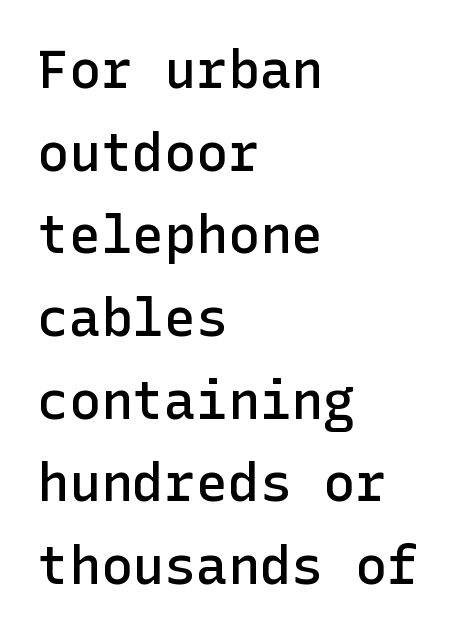
Q: Is the text bold? A: Semi-bold.
Q: Is the text italic (slanted)? A: No, it is upright.
Q: Is the typeface a serif or a sans-serif typeface? A: Sans-serif.
Q: Is the text underlined? A: No.
Q: How is the paragraph aligned? A: Left-aligned.
Q: Is the spacing between letters normal or unusually wide? A: Normal.
Q: Is the spacing between lines tight, normal or loose? A: Normal.
Q: Width (condensed, normal, or wide)? A: Normal.
Q: Stroke contrast? A: Low.
Q: x-height? A: Medium.
